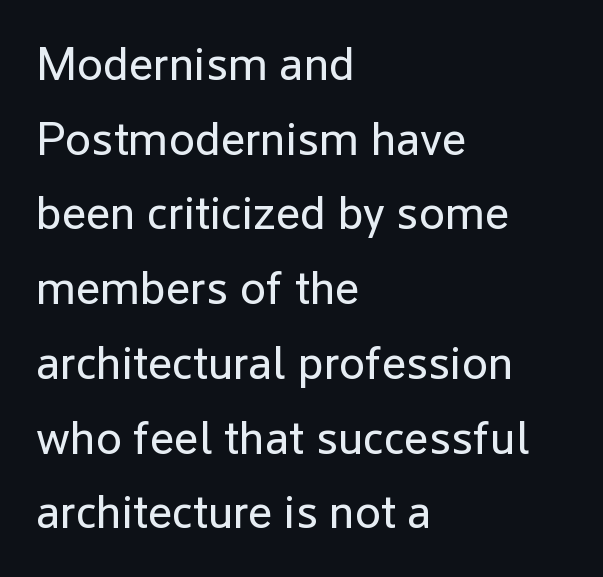
{"serif": "no", "italic": "no", "bold": "no", "weight": "regular", "width": "normal", "stroke_contrast": "low", "x_height": "medium", "monospaced": "no", "underline": "no", "align": "left", "line_spacing": "normal", "line_spacing_ratio": 1.59, "letter_spacing": "normal", "letter_spacing_em": 0.0, "glyph_px": 47}
